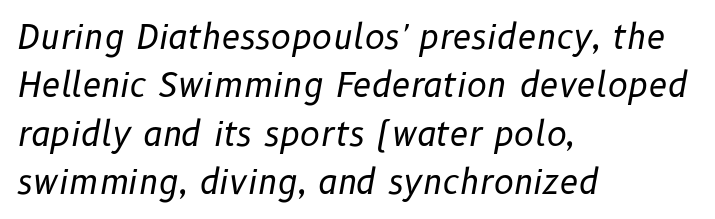
{"italic": "yes", "lean": "right", "slant_degrees": 10, "bold": "no", "weight": "regular", "width": "normal", "stroke_contrast": "low", "x_height": "medium", "monospaced": "no", "underline": "no", "align": "left", "line_spacing": "normal", "line_spacing_ratio": 1.42, "letter_spacing": "normal", "letter_spacing_em": 0.0, "glyph_px": 34}
